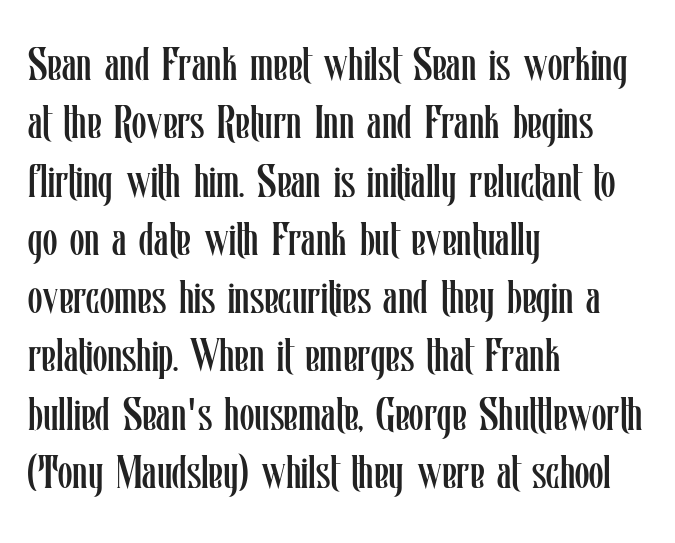
{"italic": "no", "bold": "no", "weight": "regular", "width": "condensed", "stroke_contrast": "low", "x_height": "medium", "monospaced": "no", "underline": "no", "align": "left", "line_spacing_ratio": 1.24, "letter_spacing": "normal", "letter_spacing_em": 0.0, "glyph_px": 47}
